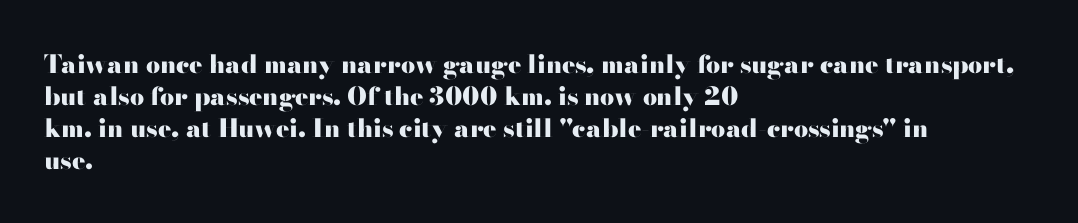
The image shows 25 px bold type, upright; set left-aligned, normal line spacing (1.28x), normal letter spacing, not underlined.
